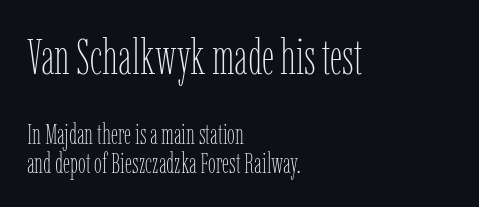
Q: Is the text bold? A: No.
Q: Is the text italic (slanted)? A: No, it is upright.
Q: Is the text underlined? A: No.
Q: How is the paragraph aligned? A: Left-aligned.
Q: Is the spacing between letters normal or unusually wide? A: Normal.
Q: Is the spacing between lines tight, normal or loose? A: Tight.
Q: Which block of text is set in a larger size, the first (top) or the second (bottom)? A: The first (top) one.
Q: Width (condensed, normal, or wide)? A: Condensed.
Q: Stroke contrast? A: Low.
Q: x-height? A: Medium.
Q: Monospaced? A: No.
